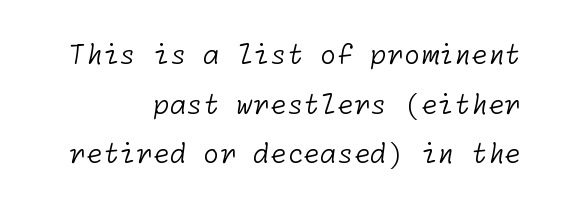
{"bold": "no", "underline": "no", "align": "right", "line_spacing_ratio": 1.84, "letter_spacing": "normal", "letter_spacing_em": 0.0, "glyph_px": 27}
